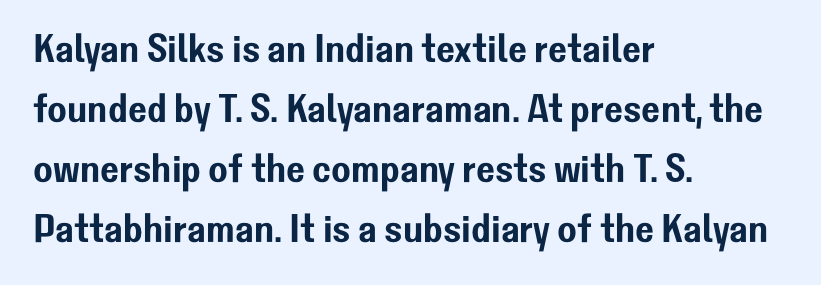
Q: Is the text italic (slanted)? A: No, it is upright.
Q: Is the typeface a serif or a sans-serif typeface? A: Sans-serif.
Q: Is the text underlined? A: No.
Q: How is the paragraph aligned? A: Left-aligned.
Q: Is the spacing between letters normal or unusually wide? A: Normal.
Q: Is the spacing between lines tight, normal or loose? A: Normal.
Q: Width (condensed, normal, or wide)? A: Normal.
Q: Stroke contrast? A: Low.
Q: x-height? A: Medium.
Q: Monospaced? A: No.
